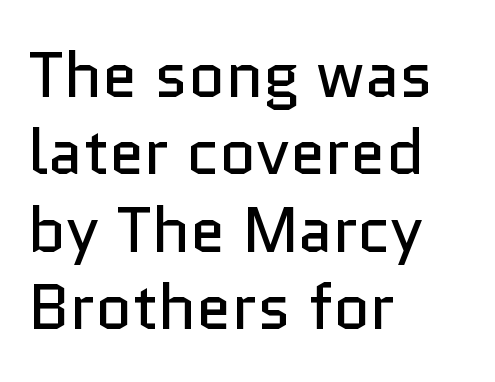
Q: Is the text bold? A: No.
Q: Is the text italic (slanted)? A: No, it is upright.
Q: Is the typeface a serif or a sans-serif typeface? A: Sans-serif.
Q: Is the text underlined? A: No.
Q: How is the paragraph aligned? A: Left-aligned.
Q: Is the spacing between letters normal or unusually wide? A: Normal.
Q: Width (condensed, normal, or wide)? A: Normal.
Q: Stroke contrast? A: Low.
Q: x-height? A: Medium.
Q: Monospaced? A: No.
